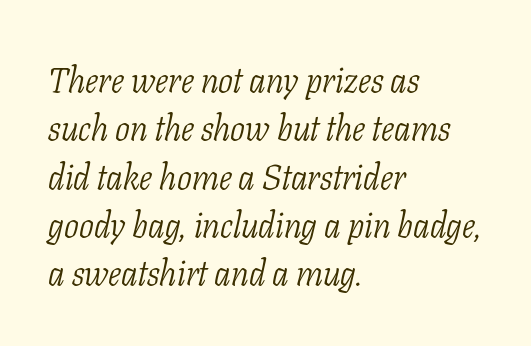
Q: Is the text bold? A: No.
Q: Is the text italic (slanted)? A: Yes, it leans right by about 11 degrees.
Q: Is the typeface a serif or a sans-serif typeface? A: Serif.
Q: Is the text underlined? A: No.
Q: How is the paragraph aligned? A: Left-aligned.
Q: Is the spacing between letters normal or unusually wide? A: Normal.
Q: Is the spacing between lines tight, normal or loose? A: Normal.
Q: Width (condensed, normal, or wide)? A: Condensed.
Q: Stroke contrast? A: Low.
Q: x-height? A: Medium.
Q: Monospaced? A: No.
